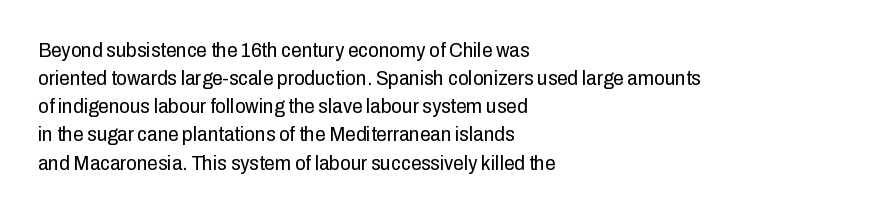
The image shows 21 px text type, upright; set left-aligned, normal line spacing (1.34x), normal letter spacing, not underlined.
